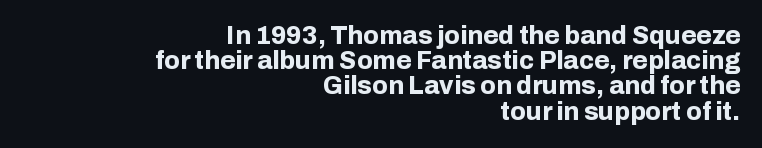
Q: Is the text bold? A: Yes.
Q: Is the text italic (slanted)? A: No, it is upright.
Q: Is the text underlined? A: No.
Q: How is the paragraph aligned? A: Right-aligned.
Q: Is the spacing between letters normal or unusually wide? A: Normal.
Q: Is the spacing between lines tight, normal or loose? A: Tight.
